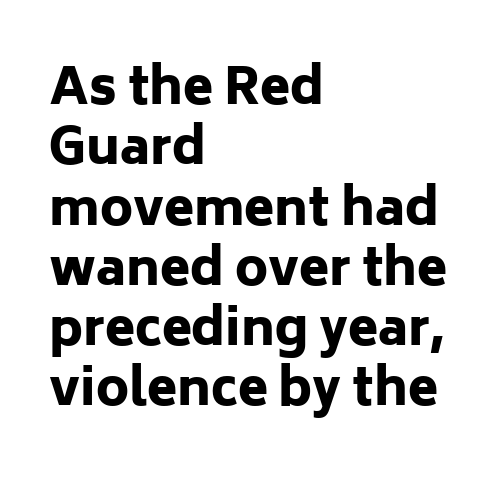
The image shows 49 px heavy sans-serif type, upright; set left-aligned, line spacing 1.23x, normal letter spacing, not underlined; low stroke contrast and a medium x-height.
